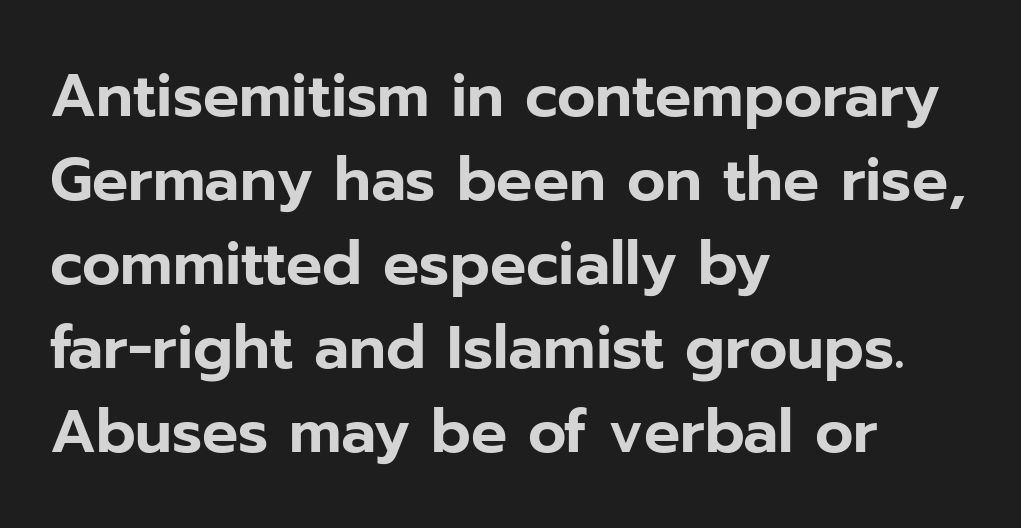
Each letter keeps its own natural width here, so spacing adapts to shape. If you drew a line through each stem, it would be perfectly vertical. Inter-character spacing is left at the font's built-in metrics. Casual observation: everything's shoved over to the left. Each row of text sits above clean, open space.
